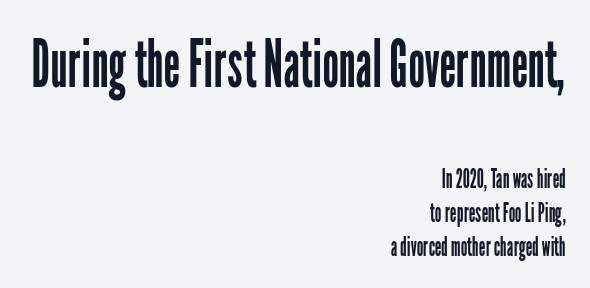
The image shows 66 px regular-weight, condensed sans-serif type, upright; set right-aligned, normal line spacing (1.31x), normal letter spacing, not underlined; the first (top) block is 2.54x larger; low stroke contrast and a medium x-height.
